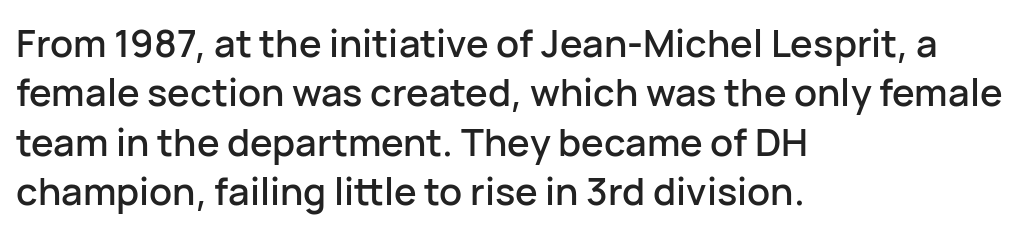
Q: Is the text italic (slanted)? A: No, it is upright.
Q: Is the typeface a serif or a sans-serif typeface? A: Sans-serif.
Q: Is the text underlined? A: No.
Q: How is the paragraph aligned? A: Left-aligned.
Q: Is the spacing between letters normal or unusually wide? A: Normal.
Q: Is the spacing between lines tight, normal or loose? A: Normal.
Q: Width (condensed, normal, or wide)? A: Normal.
Q: Stroke contrast? A: Low.
Q: x-height? A: Medium.
Q: Monospaced? A: No.
